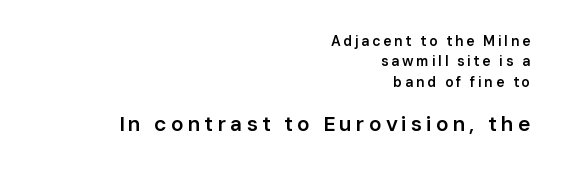
The image shows 21 px text type, upright; set right-aligned, normal line spacing (1.46x), not underlined; the second (bottom) block is 1.5x larger.
